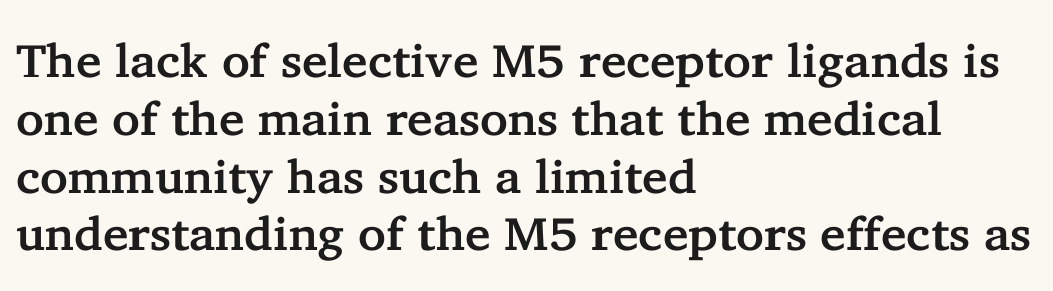
The image shows 47 px serif type, upright; set left-aligned, line spacing 1.23x, normal letter spacing, not underlined; low stroke contrast and a medium x-height.
